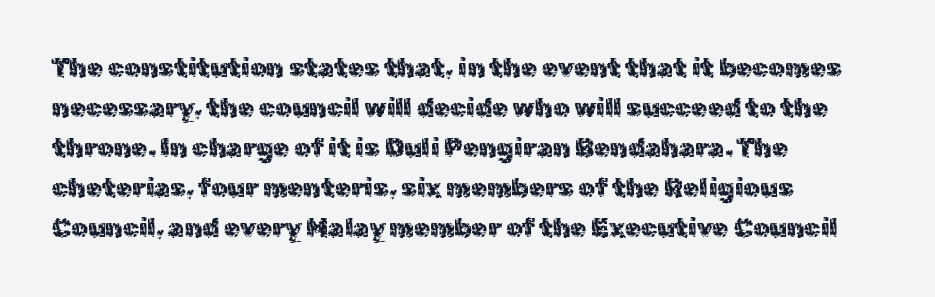
Descender tails drop into unmarked territory. Stroke mass is kept to a normal reading level or below. Default kerning and tracking; the words read as compact shapes. Teacher's note: observe the even left margin — that is flush-left alignment.
